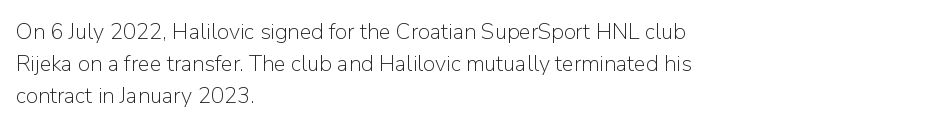
Q: Is the text bold? A: No.
Q: Is the text italic (slanted)? A: No, it is upright.
Q: Is the text underlined? A: No.
Q: How is the paragraph aligned? A: Left-aligned.
Q: Is the spacing between letters normal or unusually wide? A: Normal.
Q: Is the spacing between lines tight, normal or loose? A: Normal.
